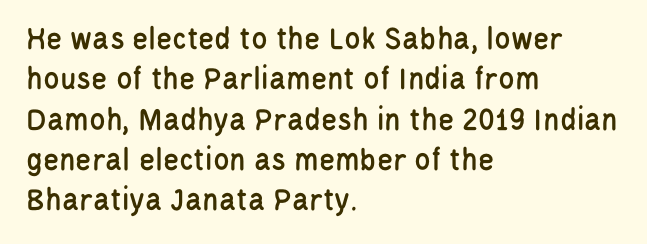
Nothing sits at the stroke ends, so this counts as sans-serif. Posture: upright roman. Any mark beneath the type? The region is blank. The type is set solid horizontally, with unmodified tracking. Compared with a centered layout, this one pins lines to the left instead.
